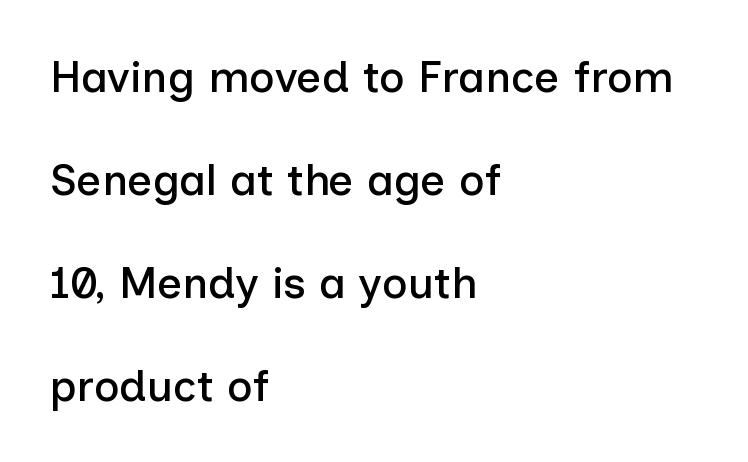
{"serif": "no", "italic": "no", "width": "normal", "stroke_contrast": "low", "x_height": "medium", "monospaced": "no", "underline": "no", "align": "left", "line_spacing": "loose", "line_spacing_ratio": 2.34, "letter_spacing": "normal", "letter_spacing_em": 0.0, "glyph_px": 44}
